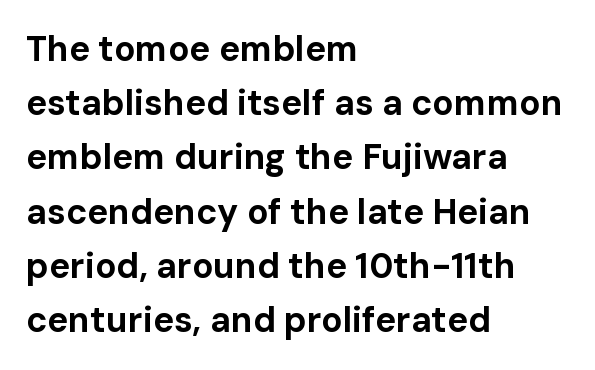
Q: Is the text bold? A: Yes.
Q: Is the text italic (slanted)? A: No, it is upright.
Q: Is the typeface a serif or a sans-serif typeface? A: Sans-serif.
Q: Is the text underlined? A: No.
Q: How is the paragraph aligned? A: Left-aligned.
Q: Is the spacing between letters normal or unusually wide? A: Normal.
Q: Is the spacing between lines tight, normal or loose? A: Normal.
Q: Width (condensed, normal, or wide)? A: Normal.
Q: Stroke contrast? A: Low.
Q: x-height? A: Medium.
Q: Monospaced? A: No.
